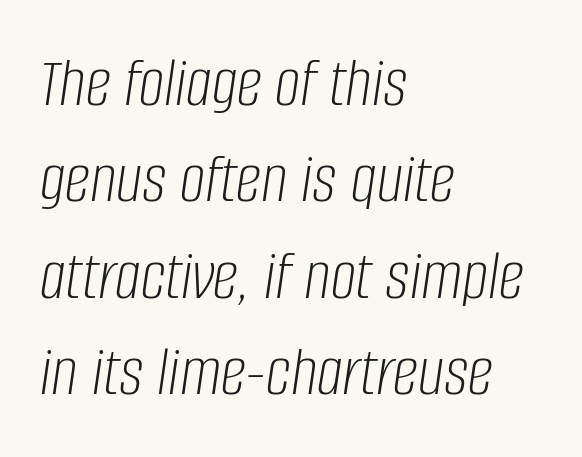
Q: Is the text bold? A: No.
Q: Is the text italic (slanted)? A: Yes, it leans right by about 8 degrees.
Q: Is the text underlined? A: No.
Q: How is the paragraph aligned? A: Left-aligned.
Q: Is the spacing between letters normal or unusually wide? A: Normal.
Q: Is the spacing between lines tight, normal or loose? A: Normal.
Q: Width (condensed, normal, or wide)? A: Condensed.
Q: Stroke contrast? A: Low.
Q: x-height? A: Large.
Q: Monospaced? A: No.
